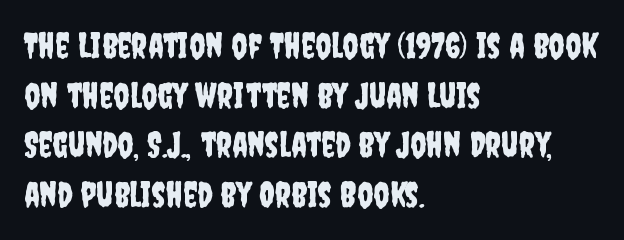
{"serif": "no", "italic": "no", "width": "condensed", "stroke_contrast": "low", "x_height": "large", "monospaced": "no", "underline": "no", "align": "left", "line_spacing": "normal", "line_spacing_ratio": 1.42, "letter_spacing": "normal", "letter_spacing_em": 0.0, "glyph_px": 35}
